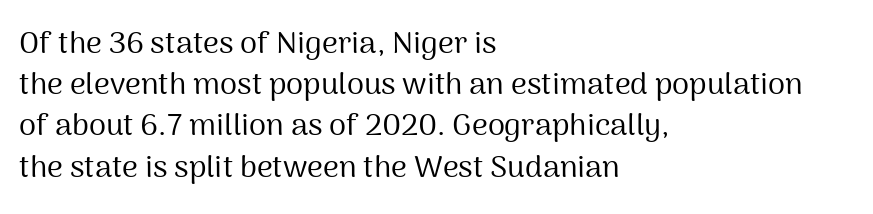
Rows of type keep a routine distance in the vertical direction. A classic flush-left, rag-right setting is used for this passage. Weight: regular or lighter. Spacing between characters is what you'd get straight out of the box.
